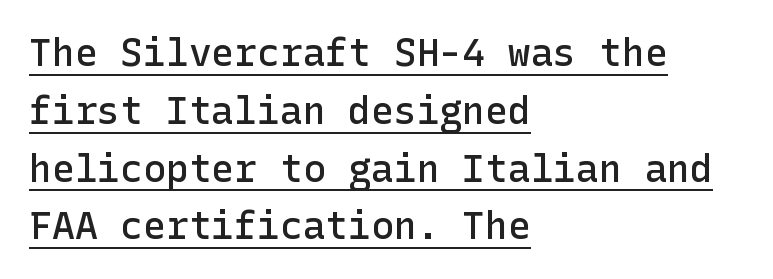
The image shows 38 px semibold sans-serif type, upright; set left-aligned, normal line spacing (1.52x), normal letter spacing, underlined; low stroke contrast and a medium x-height.
